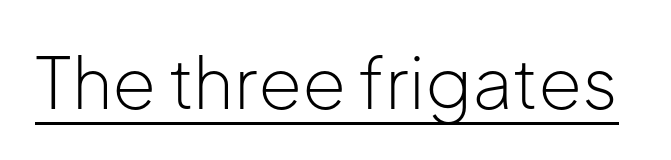
{"serif": "no", "italic": "no", "bold": "no", "weight": "light", "width": "normal", "stroke_contrast": "low", "x_height": "medium", "monospaced": "no", "underline": "yes", "letter_spacing": "normal", "letter_spacing_em": 0.0, "glyph_px": 71}
